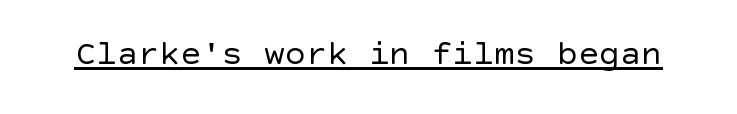
The image shows 35 px regular-weight sans-serif type, upright; set normal letter spacing, underlined; a large x-height.
